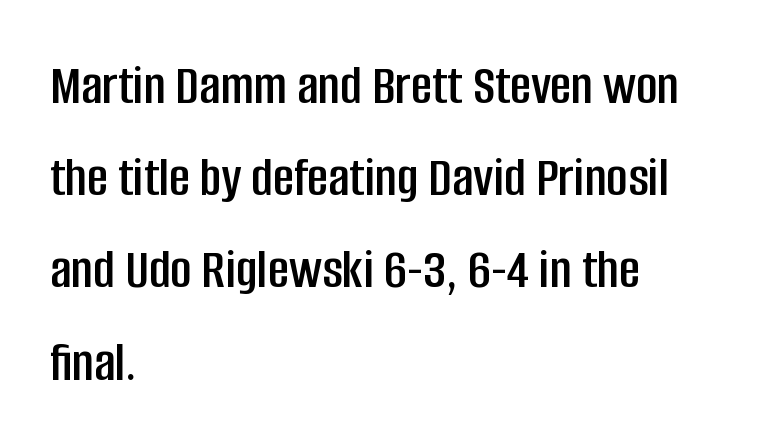
Leftover space on each line is placed entirely after the last word. Posture: upright roman. These lines keep a tight, regular rhythm from letter to letter. I'd call this a sans setting — the letters go barefoot. Note the varied advance widths — an 'i' is clearly narrower than an 'm'.
